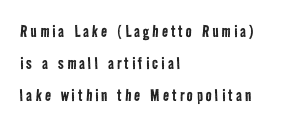
{"bold": "no", "underline": "no", "align": "left", "line_spacing": "normal", "line_spacing_ratio": 1.6, "glyph_px": 20}
